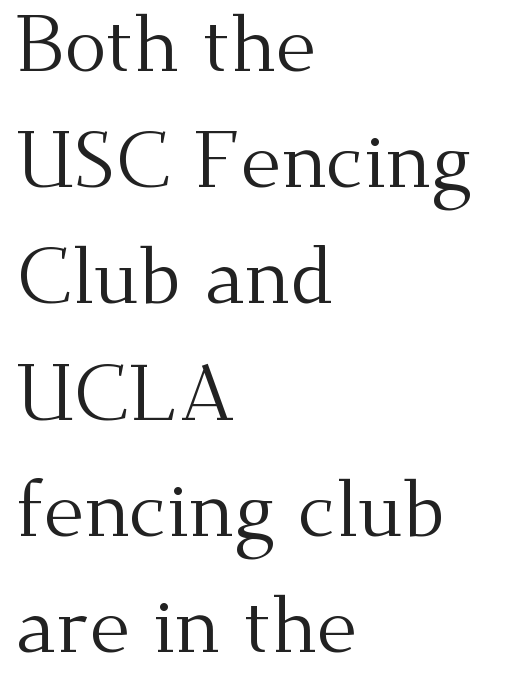
Q: Is the text bold? A: No.
Q: Is the text italic (slanted)? A: No, it is upright.
Q: Is the typeface a serif or a sans-serif typeface? A: Serif.
Q: Is the text underlined? A: No.
Q: How is the paragraph aligned? A: Left-aligned.
Q: Is the spacing between letters normal or unusually wide? A: Normal.
Q: Is the spacing between lines tight, normal or loose? A: Normal.
Q: Width (condensed, normal, or wide)? A: Normal.
Q: Stroke contrast? A: Medium.
Q: x-height? A: Small.
Q: Monospaced? A: No.
